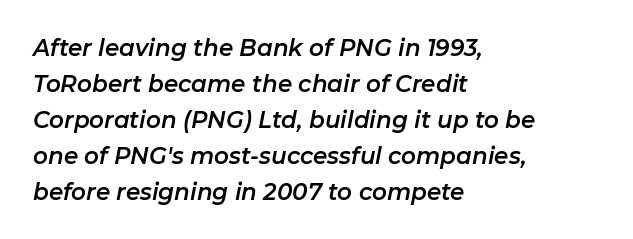
{"italic": "yes", "lean": "right", "slant_degrees": 11, "underline": "no", "align": "left", "line_spacing": "normal", "line_spacing_ratio": 1.56, "letter_spacing": "normal", "letter_spacing_em": 0.0, "glyph_px": 23}
